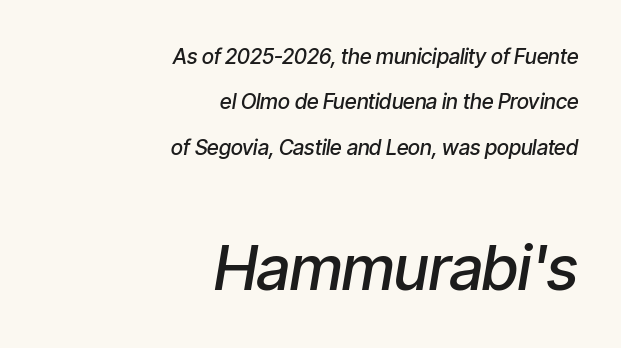
{"italic": "yes", "lean": "right", "slant_degrees": 9, "bold": "semi", "weight": "semibold", "width": "condensed", "stroke_contrast": "low", "x_height": "medium", "monospaced": "no", "underline": "no", "align": "right", "line_spacing": "loose", "line_spacing_ratio": 2.16, "letter_spacing": "normal", "letter_spacing_em": 0.0, "larger_block": "second", "size_ratio": 2.95, "glyph_px": 62}
